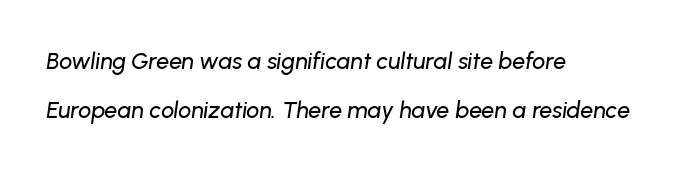
The image shows 23 px text type, italic (leaning right); set left-aligned, loose line spacing (2.13x), normal letter spacing, not underlined.
